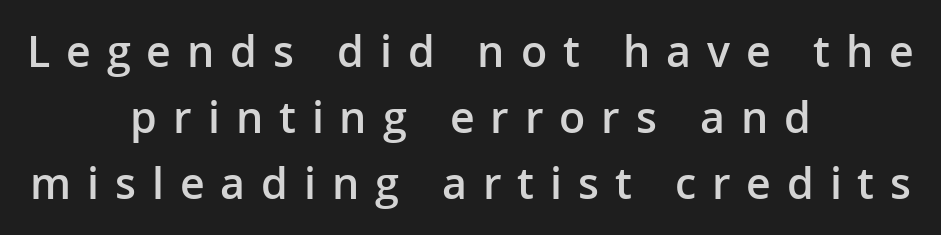
{"serif": "no", "italic": "no", "bold": "semi", "weight": "semibold", "width": "normal", "stroke_contrast": "low", "x_height": "medium", "monospaced": "no", "underline": "no", "align": "center", "line_spacing": "normal", "line_spacing_ratio": 1.53, "letter_spacing": "wide", "letter_spacing_em": 0.37, "glyph_px": 43}
